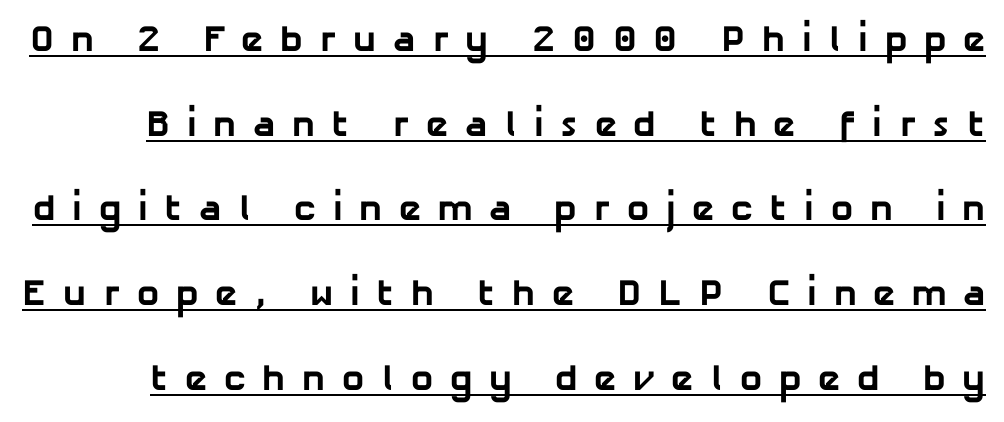
{"serif": "no", "bold": "yes", "weight": "bold", "width": "normal", "stroke_contrast": "low", "x_height": "medium", "monospaced": "no", "underline": "yes", "line_spacing": "loose", "line_spacing_ratio": 2.29, "letter_spacing": "wide", "letter_spacing_em": 0.45, "glyph_px": 37}
